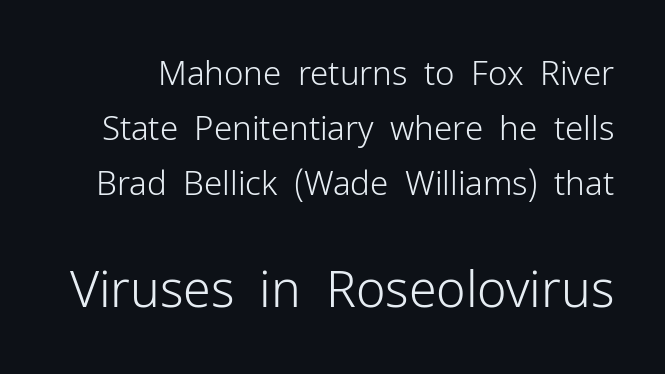
{"serif": "no", "italic": "no", "bold": "no", "weight": "light", "width": "normal", "stroke_contrast": "low", "x_height": "medium", "monospaced": "no", "underline": "no", "line_spacing": "normal", "line_spacing_ratio": 1.67, "letter_spacing": "normal", "letter_spacing_em": 0.0, "larger_block": "second", "size_ratio": 1.52, "glyph_px": 50}
